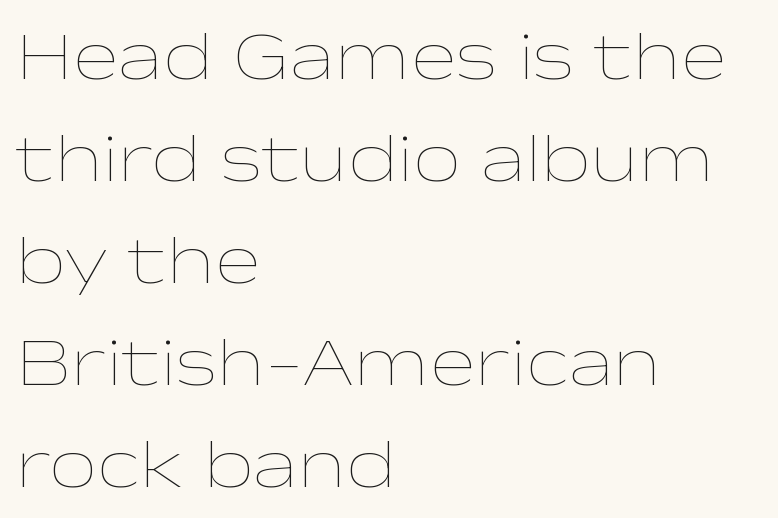
Q: Is the text bold? A: No.
Q: Is the text italic (slanted)? A: No, it is upright.
Q: Is the text underlined? A: No.
Q: How is the paragraph aligned? A: Left-aligned.
Q: Is the spacing between letters normal or unusually wide? A: Normal.
Q: Is the spacing between lines tight, normal or loose? A: Normal.
Q: Width (condensed, normal, or wide)? A: Wide.
Q: Stroke contrast? A: Low.
Q: x-height? A: Medium.
Q: Monospaced? A: No.
